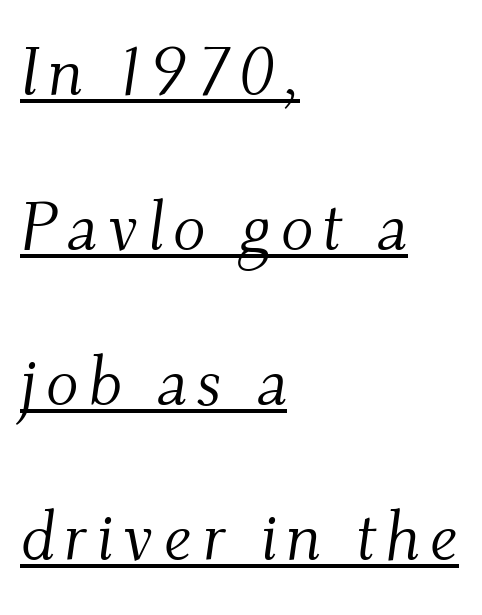
The image shows 68 px light serif type, italic (leaning right); set left-aligned, loose line spacing (2.28x), underlined; medium stroke contrast and a small x-height.
